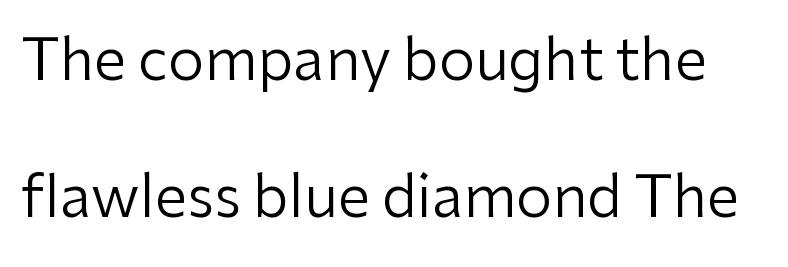
The image shows 58 px regular-weight sans-serif type, upright; set loose line spacing (2.37x), normal letter spacing, not underlined; low stroke contrast and a medium x-height.
